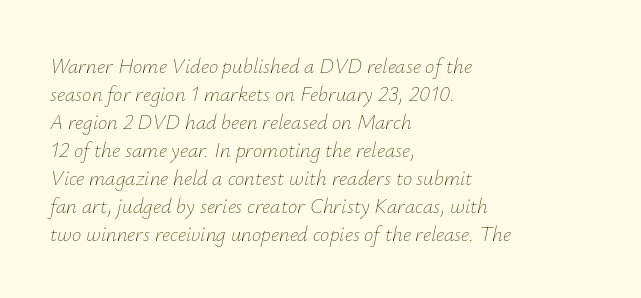
Q: Is the text bold? A: No.
Q: Is the text italic (slanted)? A: Yes, it leans right by about 12 degrees.
Q: Is the text underlined? A: No.
Q: How is the paragraph aligned? A: Left-aligned.
Q: Is the spacing between letters normal or unusually wide? A: Normal.
Q: Is the spacing between lines tight, normal or loose? A: Normal.
